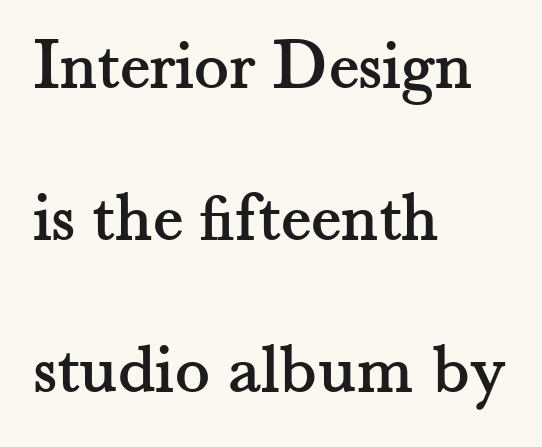
{"serif": "yes", "italic": "no", "width": "normal", "stroke_contrast": "medium", "x_height": "small", "monospaced": "no", "underline": "no", "align": "left", "line_spacing": "loose", "line_spacing_ratio": 2.08, "letter_spacing": "normal", "letter_spacing_em": 0.0, "glyph_px": 73}
